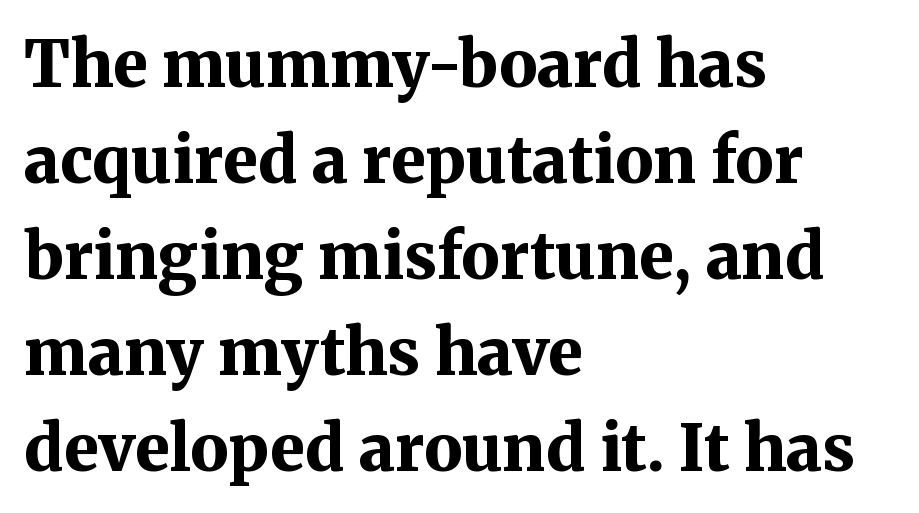
The image shows 64 px bold serif type, upright; set left-aligned, normal line spacing (1.5x), normal letter spacing, not underlined; medium stroke contrast and a medium x-height.
